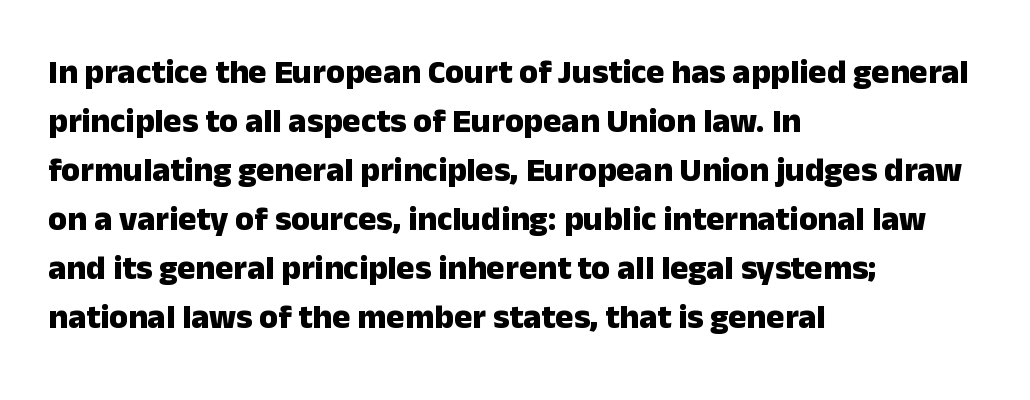
Is this a fixed-width face? No — the glyphs have proportional, varying widths. Honestly, the letter spacing is just normal — you wouldn't notice it. The rendering uses a bold face; every stroke is thick and dark. The letters carry no serifs — their stems end cleanly without finishing strokes. Nobody drew a line under any word here.
